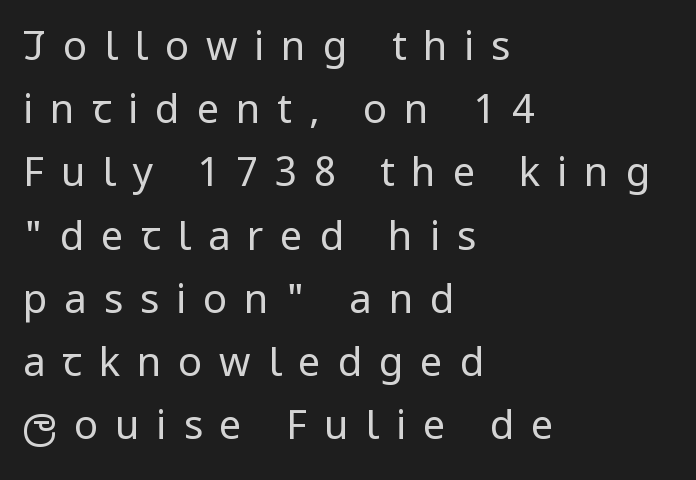
{"serif": "no", "italic": "no", "bold": "no", "weight": "regular", "width": "condensed", "stroke_contrast": "low", "x_height": "large", "monospaced": "no", "underline": "no", "align": "left", "line_spacing": "normal", "line_spacing_ratio": 1.58, "letter_spacing": "wide", "letter_spacing_em": 0.42, "glyph_px": 40}
